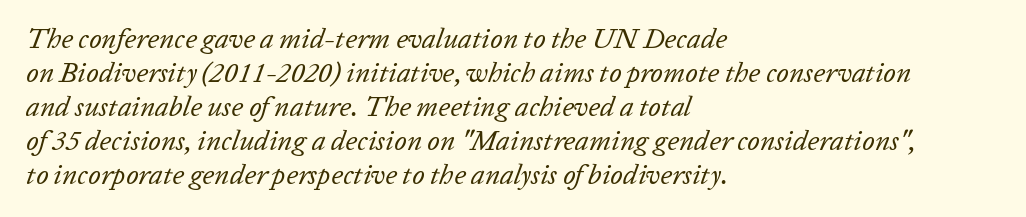
{"italic": "yes", "lean": "right", "slant_degrees": 20, "bold": "no", "weight": "regular", "width": "normal", "stroke_contrast": "low", "x_height": "medium", "monospaced": "no", "underline": "no", "align": "left", "line_spacing_ratio": 1.21, "letter_spacing": "normal", "letter_spacing_em": 0.0, "glyph_px": 28}
